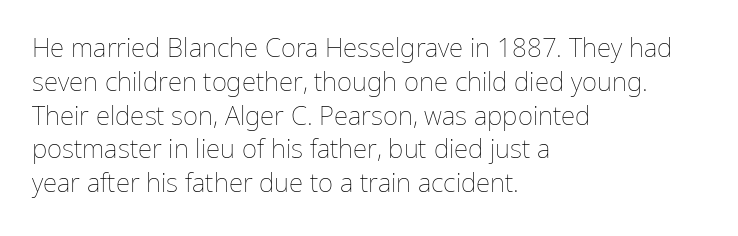
Q: Is the text bold? A: No.
Q: Is the text italic (slanted)? A: No, it is upright.
Q: Is the text underlined? A: No.
Q: How is the paragraph aligned? A: Left-aligned.
Q: Is the spacing between letters normal or unusually wide? A: Normal.
Q: Is the spacing between lines tight, normal or loose? A: Normal.
